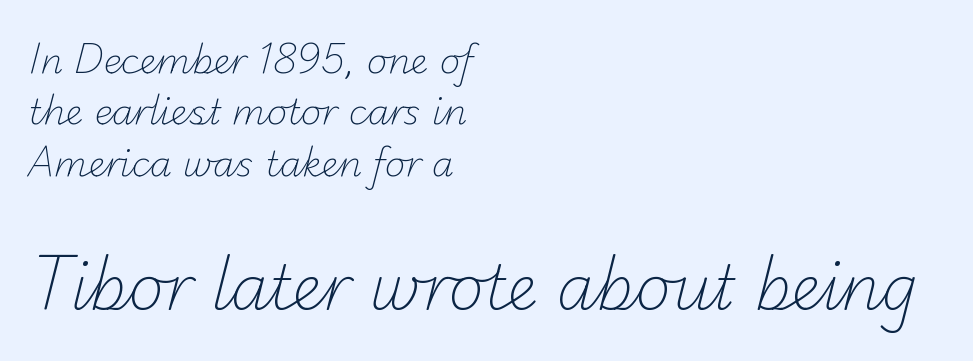
If you squint, the bottom block still reads clearly — it's the larger of the two. No letter is thick-stroked: the sample isn't bold. The lines sit at an ordinary, default distance from one another. A typesetter would call this zero additional tracking. Serifs: no, the terminals of the letterforms are clean. The passage shown is typed in a proportional face where columns would drift.
